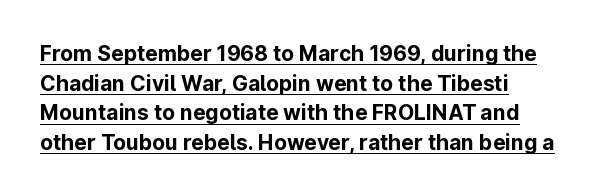
The image shows 21 px bold type, upright; set normal line spacing (1.41x), normal letter spacing, underlined.
